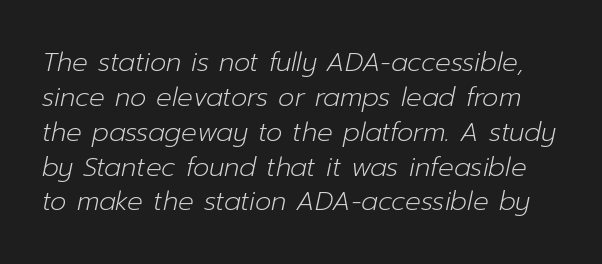
Stroke thickness stays within the range of a standard reading face or lighter. The letters are slanted; this is an italic face. What stands out about the letter spacing? Nothing — it is the standard amount. The leading is moderate, giving the passage an even texture.
